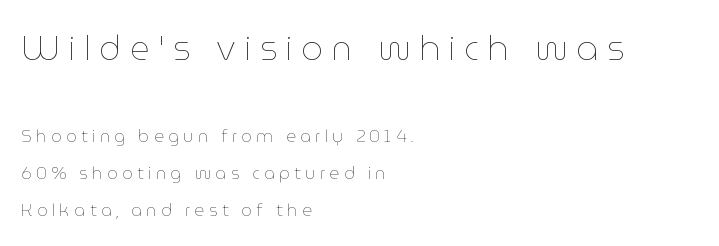
{"italic": "no", "bold": "no", "weight": "thin", "width": "normal", "stroke_contrast": "low", "x_height": "medium", "monospaced": "no", "underline": "no", "align": "left", "line_spacing": "loose", "line_spacing_ratio": 2.18, "letter_spacing": "wide", "letter_spacing_em": 0.25, "larger_block": "first", "size_ratio": 2.0, "glyph_px": 34}
